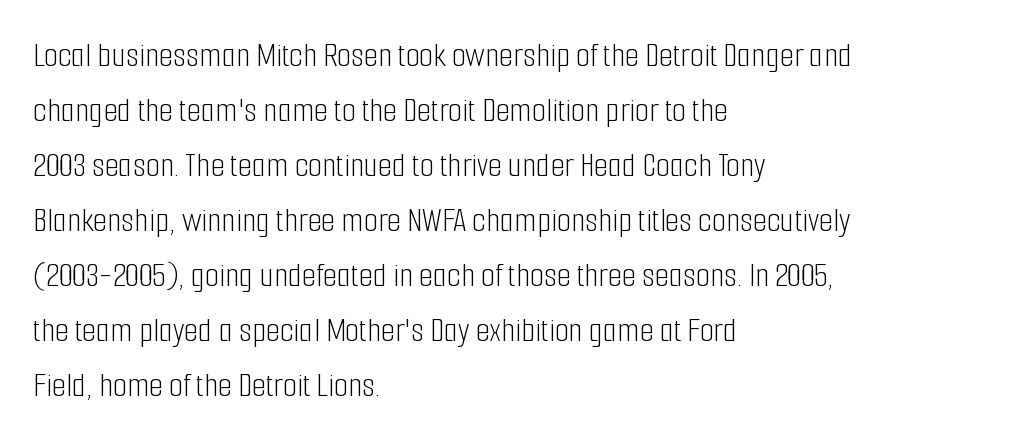
Q: Is the text bold? A: No.
Q: Is the text italic (slanted)? A: No, it is upright.
Q: Is the typeface a serif or a sans-serif typeface? A: Sans-serif.
Q: Is the text underlined? A: No.
Q: How is the paragraph aligned? A: Left-aligned.
Q: Is the spacing between letters normal or unusually wide? A: Normal.
Q: Is the spacing between lines tight, normal or loose? A: Normal.
Q: Width (condensed, normal, or wide)? A: Condensed.
Q: Stroke contrast? A: Low.
Q: x-height? A: Medium.
Q: Monospaced? A: No.
